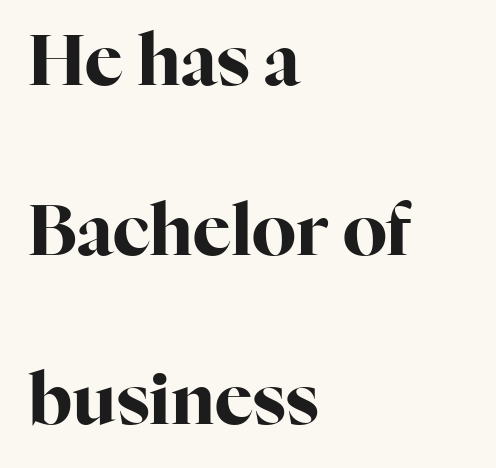
Q: Is the text bold? A: Yes.
Q: Is the text italic (slanted)? A: No, it is upright.
Q: Is the typeface a serif or a sans-serif typeface? A: Serif.
Q: Is the text underlined? A: No.
Q: How is the paragraph aligned? A: Left-aligned.
Q: Is the spacing between letters normal or unusually wide? A: Normal.
Q: Is the spacing between lines tight, normal or loose? A: Loose.
Q: Width (condensed, normal, or wide)? A: Normal.
Q: Stroke contrast? A: High.
Q: x-height? A: Medium.
Q: Monospaced? A: No.
